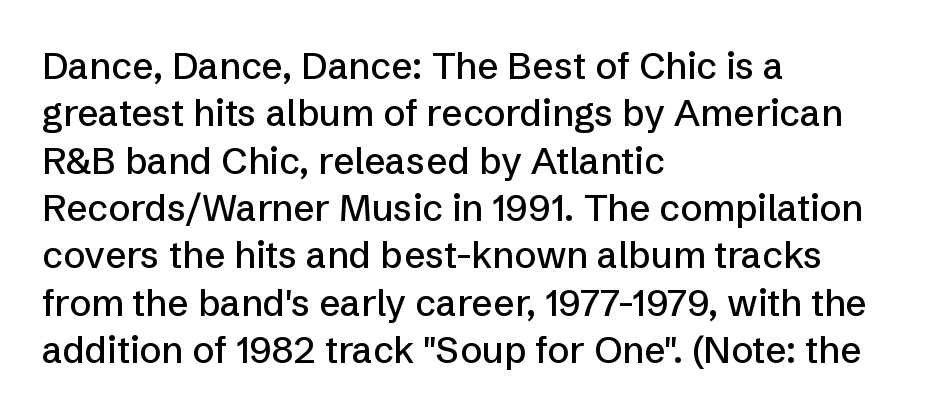
Q: Is the text italic (slanted)? A: No, it is upright.
Q: Is the typeface a serif or a sans-serif typeface? A: Sans-serif.
Q: Is the text underlined? A: No.
Q: How is the paragraph aligned? A: Left-aligned.
Q: Is the spacing between letters normal or unusually wide? A: Normal.
Q: Is the spacing between lines tight, normal or loose? A: Normal.
Q: Width (condensed, normal, or wide)? A: Normal.
Q: Stroke contrast? A: Low.
Q: x-height? A: Medium.
Q: Monospaced? A: No.
